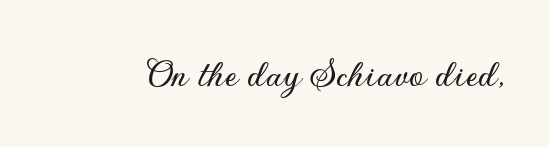
The image shows 42 px sans-serif type; set normal letter spacing, not underlined; low stroke contrast and a small x-height.
